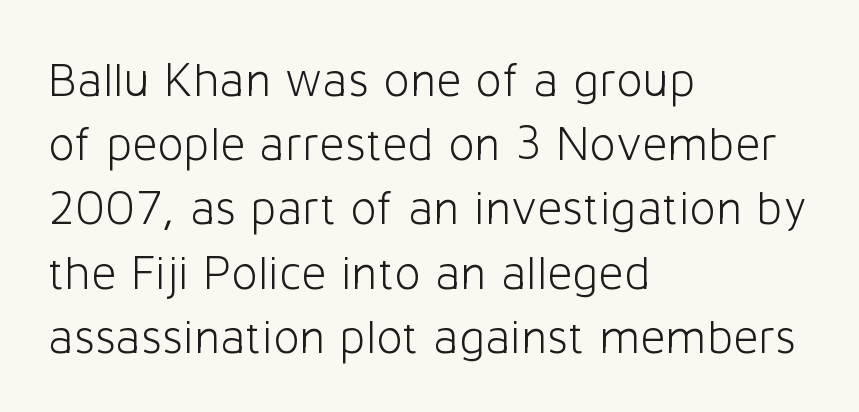
Q: Is the text bold? A: No.
Q: Is the text italic (slanted)? A: No, it is upright.
Q: Is the typeface a serif or a sans-serif typeface? A: Sans-serif.
Q: Is the text underlined? A: No.
Q: How is the paragraph aligned? A: Left-aligned.
Q: Is the spacing between letters normal or unusually wide? A: Normal.
Q: Is the spacing between lines tight, normal or loose? A: Normal.
Q: Width (condensed, normal, or wide)? A: Normal.
Q: Stroke contrast? A: Low.
Q: x-height? A: Medium.
Q: Monospaced? A: No.
